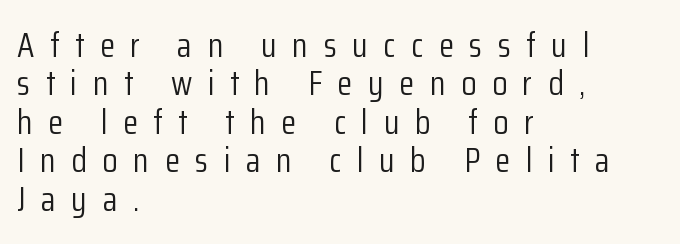
Q: Is the text bold? A: No.
Q: Is the text italic (slanted)? A: No, it is upright.
Q: Is the typeface a serif or a sans-serif typeface? A: Sans-serif.
Q: Is the text underlined? A: No.
Q: How is the paragraph aligned? A: Left-aligned.
Q: Is the spacing between letters normal or unusually wide? A: Unusually wide.
Q: Is the spacing between lines tight, normal or loose? A: Tight.
Q: Width (condensed, normal, or wide)? A: Condensed.
Q: Stroke contrast? A: Low.
Q: x-height? A: Medium.
Q: Monospaced? A: No.
